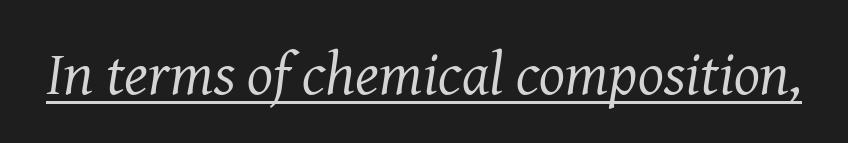
Q: Is the text bold? A: No.
Q: Is the text italic (slanted)? A: Yes, it leans right by about 8 degrees.
Q: Is the typeface a serif or a sans-serif typeface? A: Serif.
Q: Is the text underlined? A: Yes.
Q: Is the spacing between letters normal or unusually wide? A: Normal.
Q: Width (condensed, normal, or wide)? A: Normal.
Q: Stroke contrast? A: Medium.
Q: x-height? A: Medium.
Q: Monospaced? A: No.
